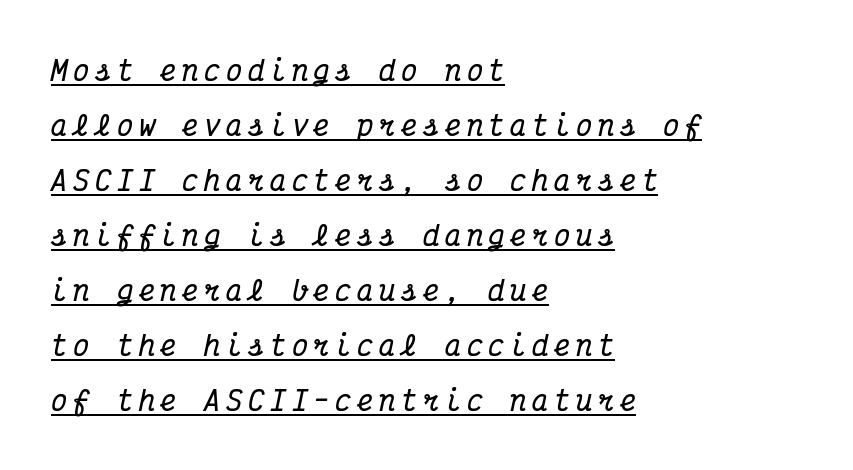
The image shows 27 px bold type, italic (leaning right); set left-aligned, loose line spacing (2.04x), unusually wide letter spacing (+0.21 em), underlined.
